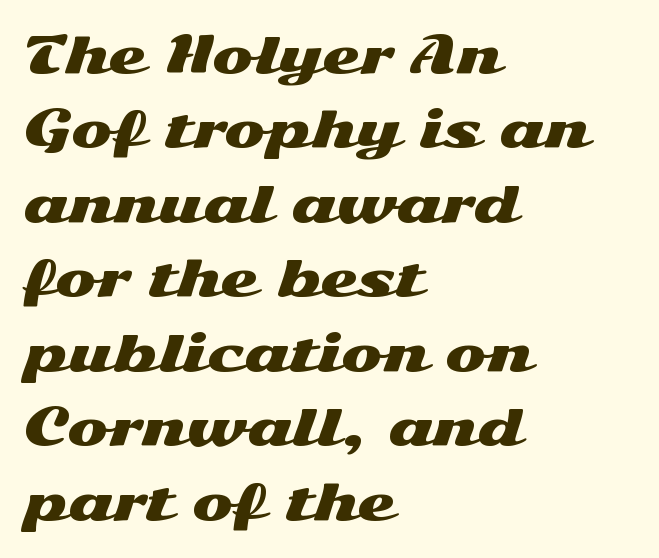
Q: Is the text italic (slanted)? A: Yes.
Q: Is the typeface a serif or a sans-serif typeface? A: Sans-serif.
Q: Is the text underlined? A: No.
Q: How is the paragraph aligned? A: Left-aligned.
Q: Is the spacing between letters normal or unusually wide? A: Normal.
Q: Is the spacing between lines tight, normal or loose? A: Normal.
Q: Width (condensed, normal, or wide)? A: Wide.
Q: Stroke contrast? A: Medium.
Q: x-height? A: Medium.
Q: Monospaced? A: No.
